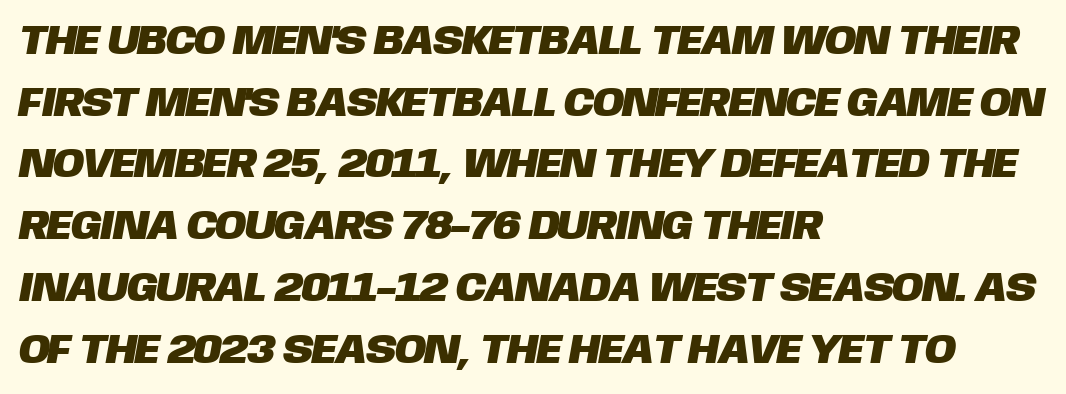
{"serif": "no", "width": "normal", "stroke_contrast": "low", "x_height": "large", "monospaced": "no", "underline": "no", "align": "left", "line_spacing": "normal", "line_spacing_ratio": 1.47, "letter_spacing": "normal", "letter_spacing_em": 0.0, "glyph_px": 42}
